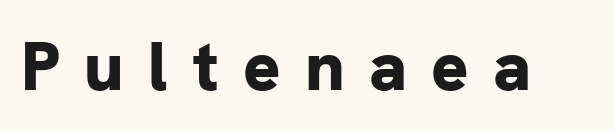
{"serif": "no", "italic": "no", "bold": "yes", "weight": "bold", "width": "normal", "stroke_contrast": "low", "x_height": "medium", "monospaced": "no", "underline": "no", "letter_spacing": "wide", "letter_spacing_em": 0.35, "glyph_px": 69}
